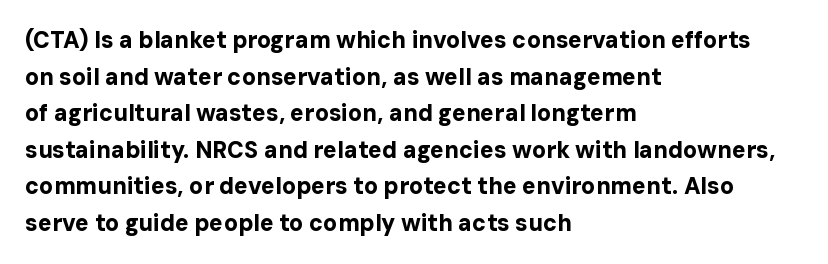
Q: Is the text bold? A: Yes.
Q: Is the text italic (slanted)? A: No, it is upright.
Q: Is the text underlined? A: No.
Q: How is the paragraph aligned? A: Left-aligned.
Q: Is the spacing between letters normal or unusually wide? A: Normal.
Q: Is the spacing between lines tight, normal or loose? A: Normal.
